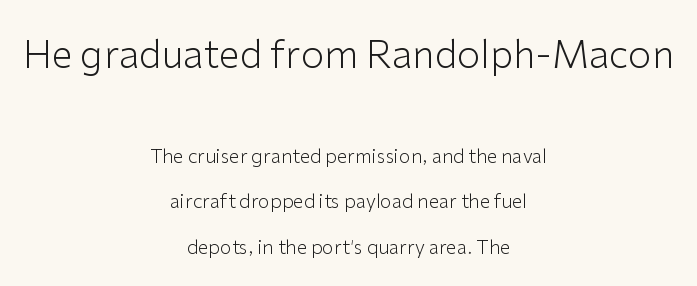
{"serif": "no", "italic": "no", "bold": "no", "weight": "light", "width": "normal", "stroke_contrast": "low", "x_height": "medium", "monospaced": "no", "underline": "no", "align": "center", "line_spacing": "loose", "line_spacing_ratio": 2.37, "letter_spacing": "normal", "letter_spacing_em": 0.0, "larger_block": "first", "size_ratio": 2.0, "glyph_px": 38}
